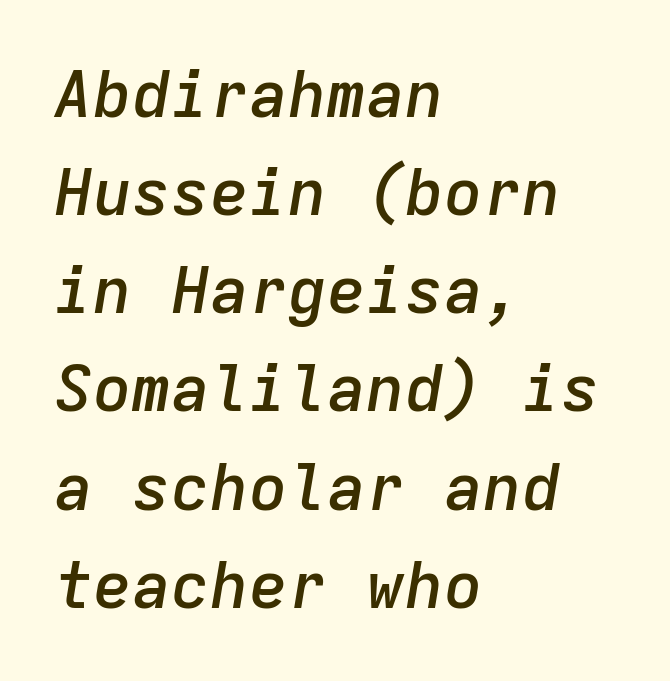
Q: Is the text bold? A: Semi-bold.
Q: Is the text italic (slanted)? A: Yes, it leans right by about 9 degrees.
Q: Is the text underlined? A: No.
Q: How is the paragraph aligned? A: Left-aligned.
Q: Is the spacing between letters normal or unusually wide? A: Normal.
Q: Is the spacing between lines tight, normal or loose? A: Normal.
Q: Width (condensed, normal, or wide)? A: Normal.
Q: Stroke contrast? A: Low.
Q: x-height? A: Medium.
Q: Monospaced? A: Yes.
